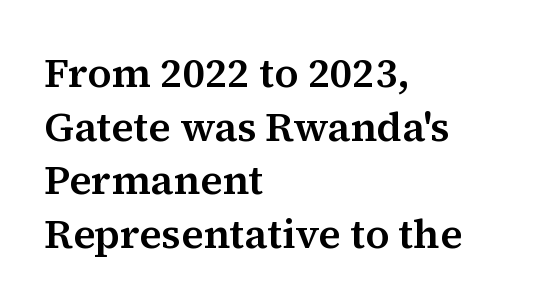
The image shows 41 px serif type, upright; set left-aligned, normal line spacing (1.31x), normal letter spacing, not underlined; medium stroke contrast and a medium x-height.
